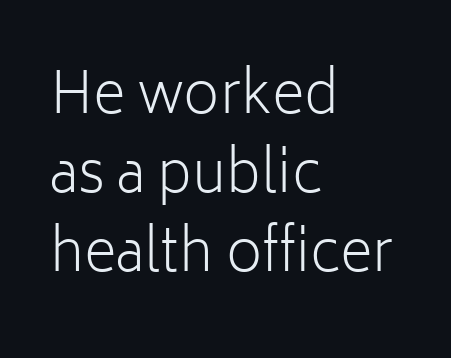
{"serif": "no", "italic": "no", "bold": "no", "weight": "light", "width": "normal", "stroke_contrast": "low", "x_height": "medium", "monospaced": "no", "underline": "no", "align": "left", "line_spacing": "normal", "line_spacing_ratio": 1.41, "letter_spacing": "normal", "letter_spacing_em": 0.0, "glyph_px": 56}
